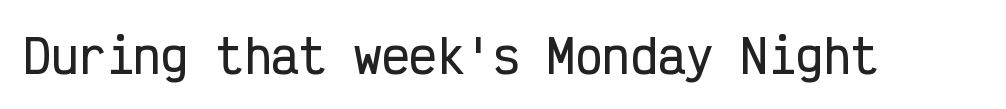
Words float on clear page, feet unadorned. Here the designer chose a console-style face with uniform glyph widths. Standard letterfit; no display-style spreading of the glyphs. A roman cut, with each character standing at attention. This rendering employs a face without finishing strokes, i.e., a sans-serif.
